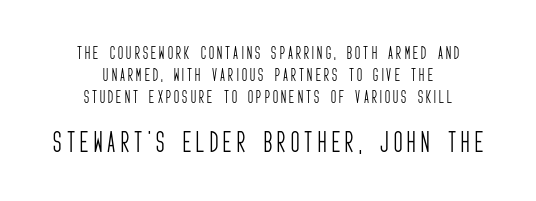
Q: Is the text bold? A: No.
Q: Is the text italic (slanted)? A: No, it is upright.
Q: Is the text underlined? A: No.
Q: How is the paragraph aligned? A: Centered.
Q: Is the spacing between letters normal or unusually wide? A: Unusually wide.
Q: Is the spacing between lines tight, normal or loose? A: Normal.
Q: Which block of text is set in a larger size, the first (top) or the second (bottom)? A: The second (bottom) one.
